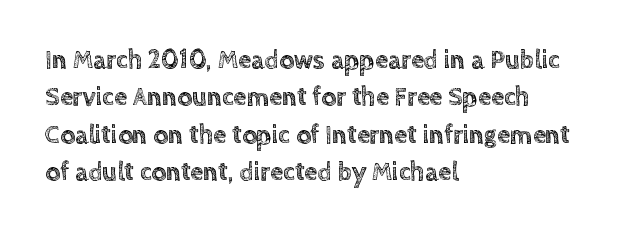
The image shows 26 px text type, upright; set left-aligned, normal line spacing (1.44x), normal letter spacing, not underlined.
